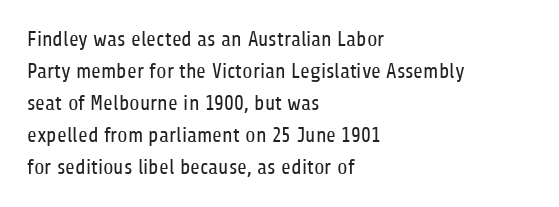
The image shows 21 px text type, upright; set left-aligned, normal line spacing (1.52x), normal letter spacing, not underlined.
